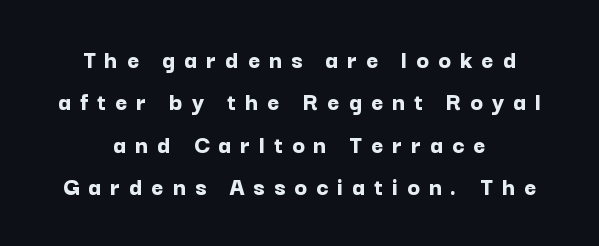
Q: Is the text bold? A: Yes.
Q: Is the text italic (slanted)? A: No, it is upright.
Q: Is the text underlined? A: No.
Q: How is the paragraph aligned? A: Centered.
Q: Is the spacing between letters normal or unusually wide? A: Unusually wide.
Q: Is the spacing between lines tight, normal or loose? A: Normal.
